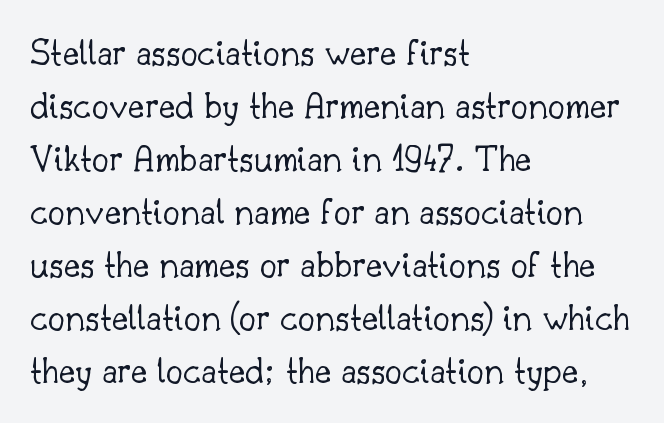
The rows are spaced the way most documents space them. The typesetting does not lean heavy: it is not bold. Leftover space on each line is placed entirely after the last word. This is the regular roman posture of the typeface. Varying glyph widths throughout — classic text-font behaviour. Underlining? Definitely not there.
